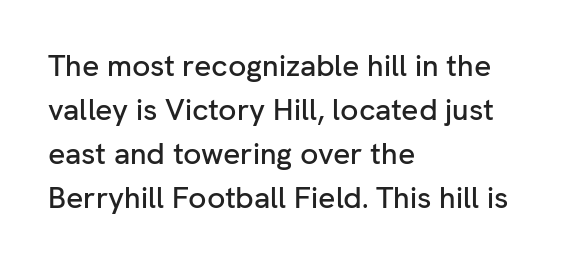
Q: Is the text italic (slanted)? A: No, it is upright.
Q: Is the typeface a serif or a sans-serif typeface? A: Sans-serif.
Q: Is the text underlined? A: No.
Q: How is the paragraph aligned? A: Left-aligned.
Q: Is the spacing between letters normal or unusually wide? A: Normal.
Q: Is the spacing between lines tight, normal or loose? A: Normal.
Q: Width (condensed, normal, or wide)? A: Normal.
Q: Stroke contrast? A: Low.
Q: x-height? A: Medium.
Q: Monospaced? A: No.
